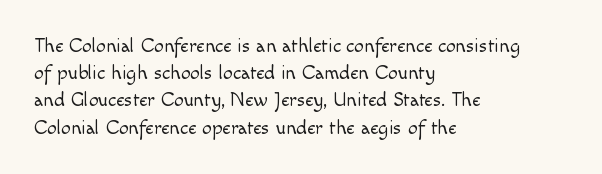
The image shows 20 px text type, upright; set left-aligned, normal line spacing (1.36x), normal letter spacing, not underlined.
